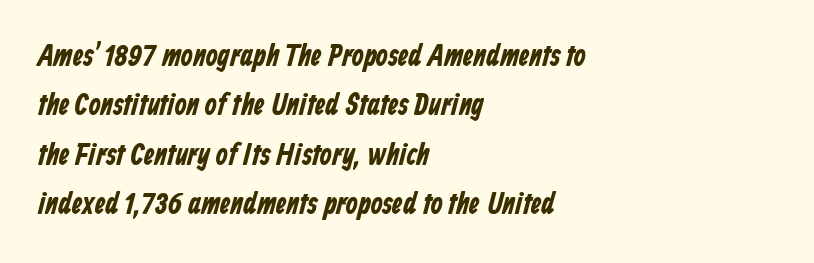
Q: Is the text bold? A: Yes.
Q: Is the typeface a serif or a sans-serif typeface? A: Sans-serif.
Q: Is the text underlined? A: No.
Q: How is the paragraph aligned? A: Left-aligned.
Q: Is the spacing between letters normal or unusually wide? A: Normal.
Q: Is the spacing between lines tight, normal or loose? A: Normal.
Q: Width (condensed, normal, or wide)? A: Condensed.
Q: Stroke contrast? A: Low.
Q: x-height? A: Medium.
Q: Monospaced? A: No.
